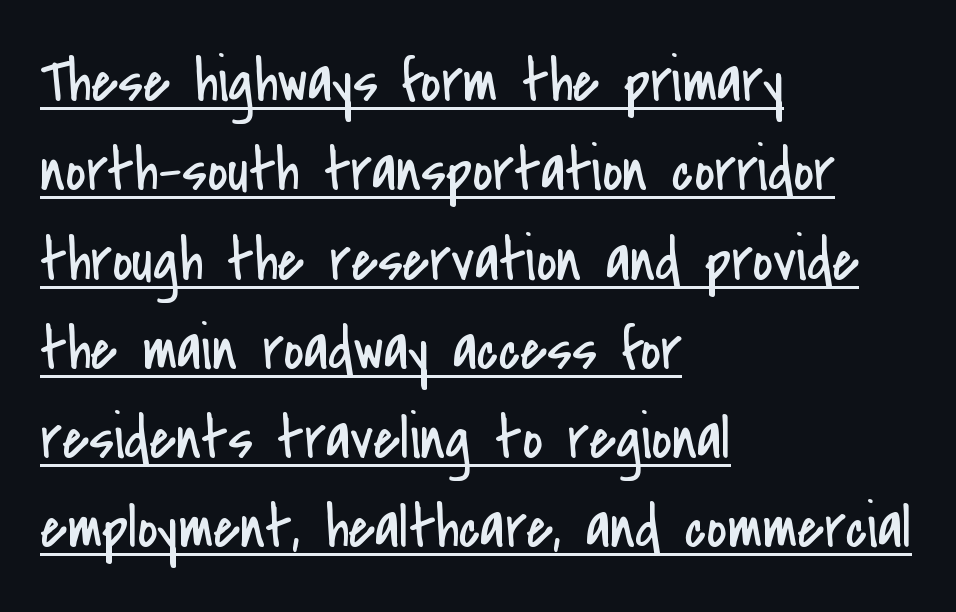
The image shows 62 px regular-weight, condensed sans-serif type, upright; set left-aligned, normal line spacing (1.44x), normal letter spacing, underlined; low stroke contrast and a small x-height.
